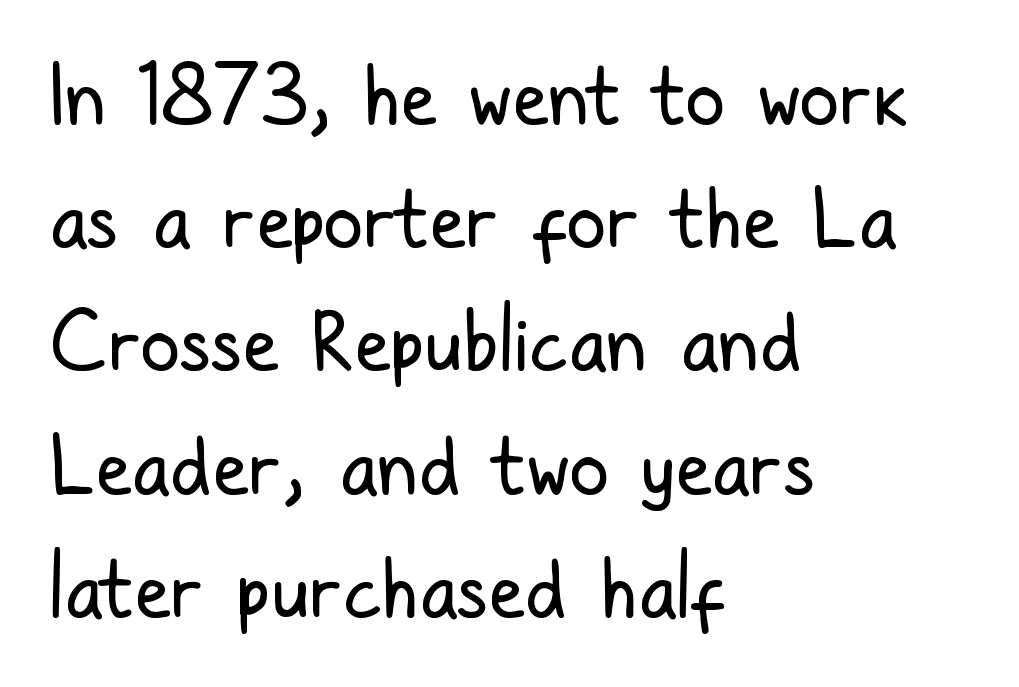
Q: Is the text bold? A: No.
Q: Is the text italic (slanted)? A: No, it is upright.
Q: Is the typeface a serif or a sans-serif typeface? A: Sans-serif.
Q: Is the text underlined? A: No.
Q: How is the paragraph aligned? A: Left-aligned.
Q: Is the spacing between letters normal or unusually wide? A: Normal.
Q: Is the spacing between lines tight, normal or loose? A: Normal.
Q: Width (condensed, normal, or wide)? A: Condensed.
Q: Stroke contrast? A: Low.
Q: x-height? A: Medium.
Q: Monospaced? A: No.
